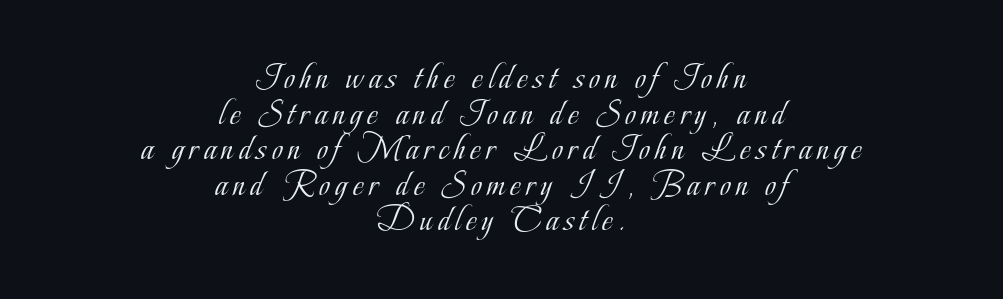
Q: Is the text bold? A: No.
Q: Is the text italic (slanted)? A: Yes.
Q: Is the typeface a serif or a sans-serif typeface? A: Serif.
Q: Is the text underlined? A: No.
Q: How is the paragraph aligned? A: Centered.
Q: Is the spacing between lines tight, normal or loose? A: Tight.
Q: Width (condensed, normal, or wide)? A: Condensed.
Q: Stroke contrast? A: Low.
Q: x-height? A: Small.
Q: Monospaced? A: No.
